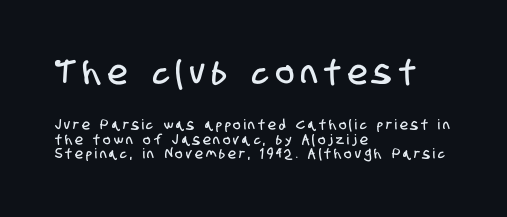
Q: Is the typeface a serif or a sans-serif typeface? A: Sans-serif.
Q: Is the text underlined? A: No.
Q: How is the paragraph aligned? A: Left-aligned.
Q: Is the spacing between letters normal or unusually wide? A: Unusually wide.
Q: Is the spacing between lines tight, normal or loose? A: Tight.
Q: Which block of text is set in a larger size, the first (top) or the second (bottom)? A: The first (top) one.
Q: Width (condensed, normal, or wide)? A: Condensed.
Q: Stroke contrast? A: Low.
Q: x-height? A: Large.
Q: Monospaced? A: No.
